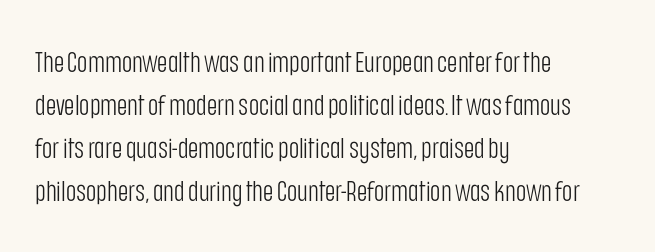
One glance says typical: line gaps are just what's usual. The weight would be labelled regular, book, light, or lighter still. A clean baseline with only descenders dipping below it. This rendering leaves character spacing at its baseline value.
